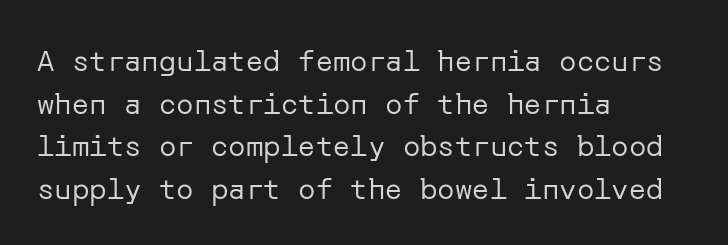
Notice how descenders clear the ascenders below comfortably — that's standard leading. The typesetter chose a ragged-right arrangement here. Rendered with straight, roman letterforms. Plain, unruled lines of type. Is the letter spacing exaggerated? No — it looks like the ordinary default.
